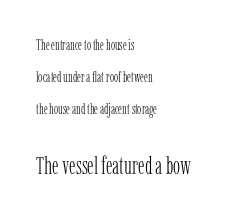
The image shows 24 px text type, upright; set left-aligned, loose line spacing (2.28x), normal letter spacing, not underlined; the second (bottom) block is 1.71x larger.
